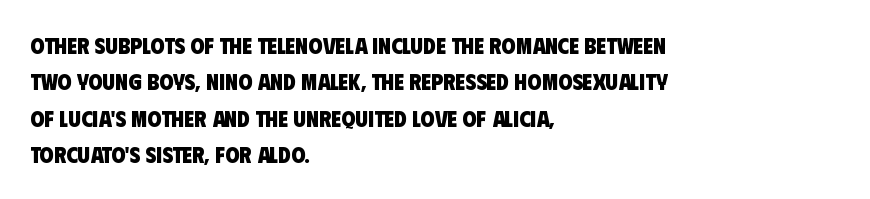
{"bold": "yes", "underline": "no", "align": "left", "line_spacing": "normal", "line_spacing_ratio": 1.58, "letter_spacing": "normal", "letter_spacing_em": 0.0, "glyph_px": 23}
